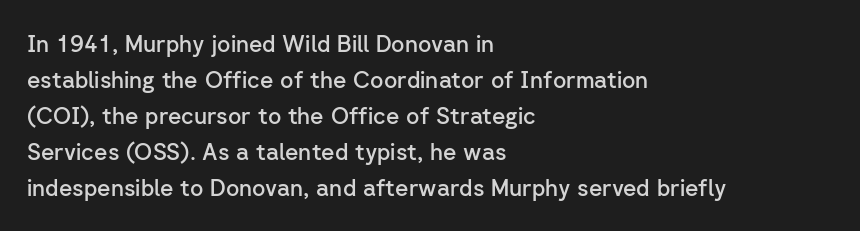
The image shows 23 px text type, upright; set left-aligned, normal line spacing (1.57x), normal letter spacing, not underlined.
